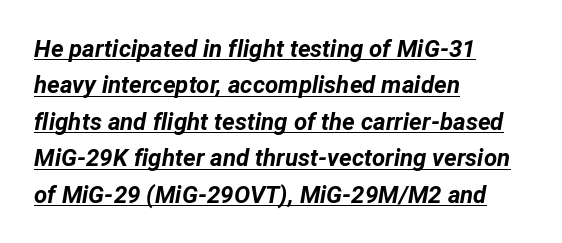
Look at the stroke-to-counter ratio: heavy, a bold. This rendering uses left alignment, leaving the right contour irregular. The vertical gap from one line to the next is medium. No extra tracking has been applied to these lines. A rule runs beneath these lines of type. The lettering tilts uniformly, giving the passage an italic look.
